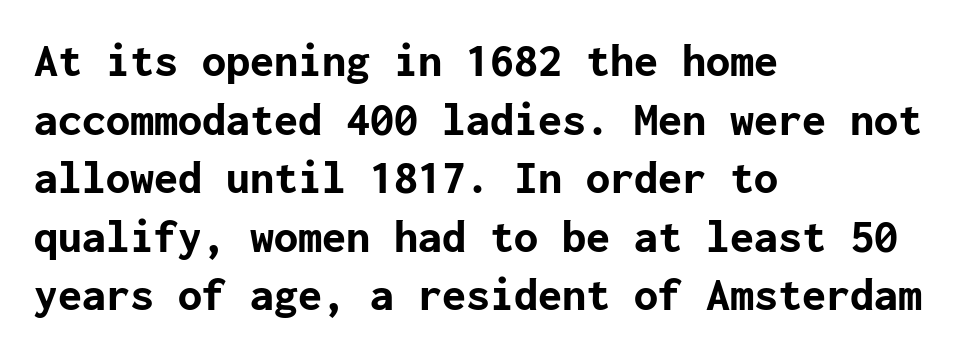
The rendering keeps characters at their native spacing. Descender tails drop into unmarked territory. Nothing sits at the stroke ends, so this counts as sans-serif. The face used here has the dense, thick strokes of a bold.
